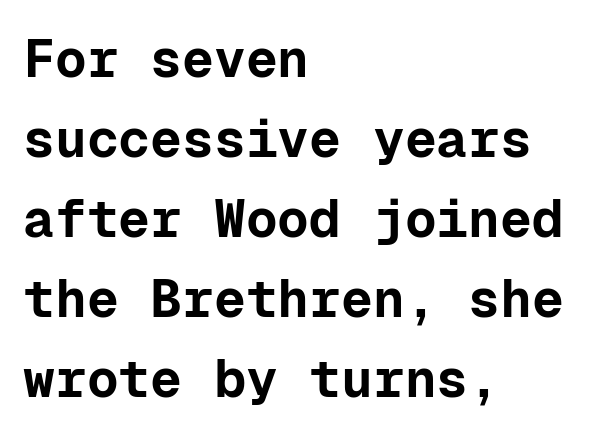
Q: Is the text bold? A: Yes.
Q: Is the text italic (slanted)? A: No, it is upright.
Q: Is the typeface a serif or a sans-serif typeface? A: Sans-serif.
Q: Is the text underlined? A: No.
Q: How is the paragraph aligned? A: Left-aligned.
Q: Is the spacing between letters normal or unusually wide? A: Normal.
Q: Is the spacing between lines tight, normal or loose? A: Normal.
Q: Width (condensed, normal, or wide)? A: Normal.
Q: Stroke contrast? A: Low.
Q: x-height? A: Medium.
Q: Monospaced? A: Yes.
